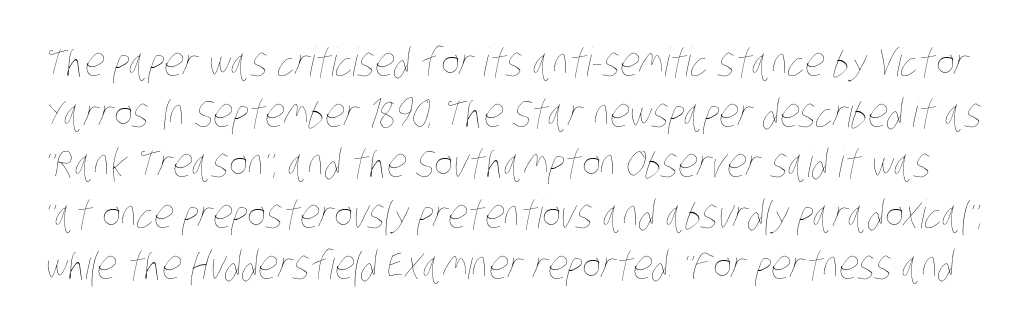
Q: Is the text bold? A: No.
Q: Is the text underlined? A: No.
Q: Is the spacing between letters normal or unusually wide? A: Normal.
Q: Is the spacing between lines tight, normal or loose? A: Normal.
Q: Width (condensed, normal, or wide)? A: Condensed.
Q: Stroke contrast? A: Low.
Q: x-height? A: Large.
Q: Monospaced? A: No.
